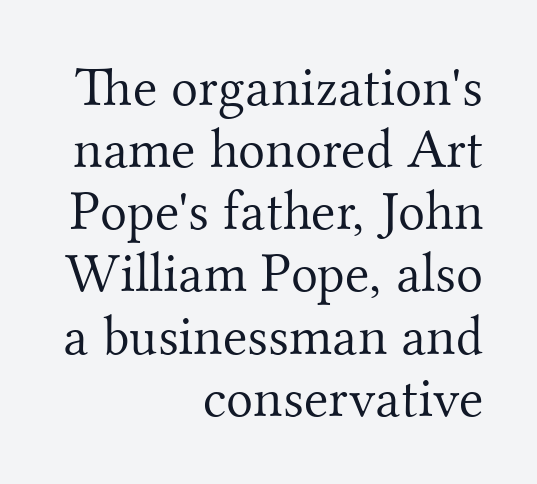
Tracking here is standard; glyphs follow each other at the usual distance. Do the characters align in a grid? No, the font is proportional. Students, observe: this is what under-led, compact text looks like. Layout note: lines flush right.
